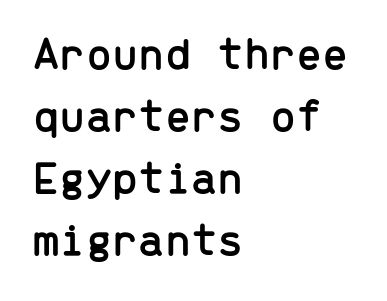
The gap between lines stays unmarked. Serifs: no, the terminals of the letterforms are clean. Compared with typical body copy, the letter spacing here is the same. Does the copy run flush right? No — it runs flush left. The font's upright variant was chosen for this text. Fixed-width glyphs throughout — classic coding-font behaviour.
